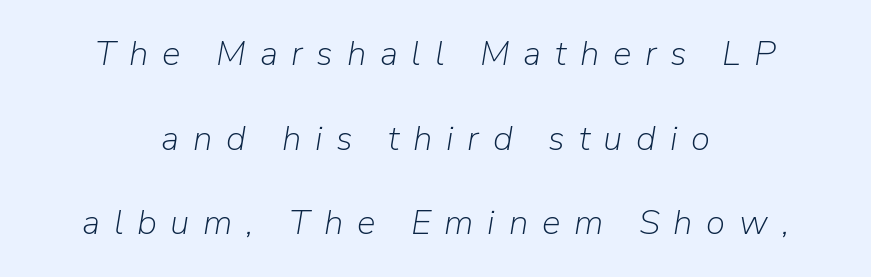
Q: Is the text bold? A: No.
Q: Is the text italic (slanted)? A: Yes, it leans right by about 9 degrees.
Q: Is the text underlined? A: No.
Q: How is the paragraph aligned? A: Centered.
Q: Is the spacing between letters normal or unusually wide? A: Unusually wide.
Q: Is the spacing between lines tight, normal or loose? A: Loose.
Q: Width (condensed, normal, or wide)? A: Normal.
Q: Stroke contrast? A: Low.
Q: x-height? A: Medium.
Q: Monospaced? A: No.
